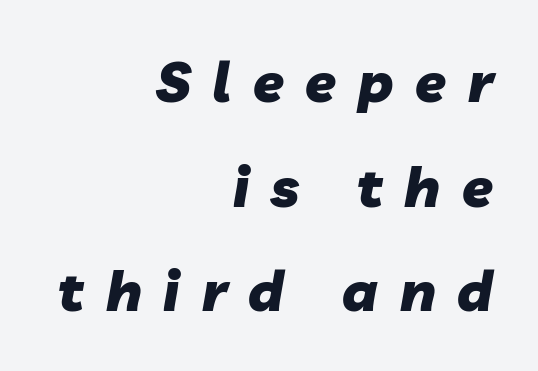
There's an unmistakable incline to the writing here. Students, note that the glyphs here are deliberately spaced far apart. Notice how thick the strokes are: this is what a full bold looks like. The space beneath each line is pristine and unruled.
